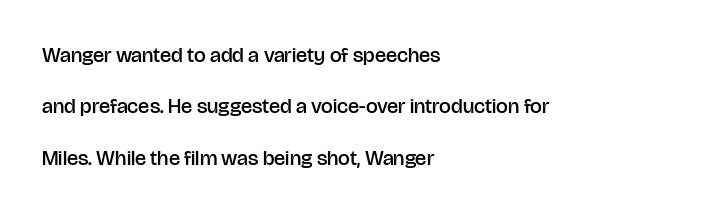
Q: Is the text bold? A: Semi-bold.
Q: Is the text italic (slanted)? A: No, it is upright.
Q: Is the text underlined? A: No.
Q: How is the paragraph aligned? A: Left-aligned.
Q: Is the spacing between letters normal or unusually wide? A: Normal.
Q: Is the spacing between lines tight, normal or loose? A: Loose.
